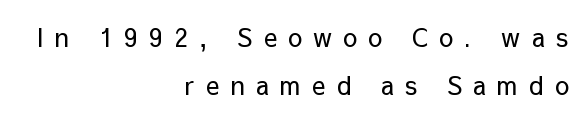
The image shows 25 px text type, upright; set right-aligned, loose line spacing (1.92x), unusually wide letter spacing (+0.45 em), not underlined.
